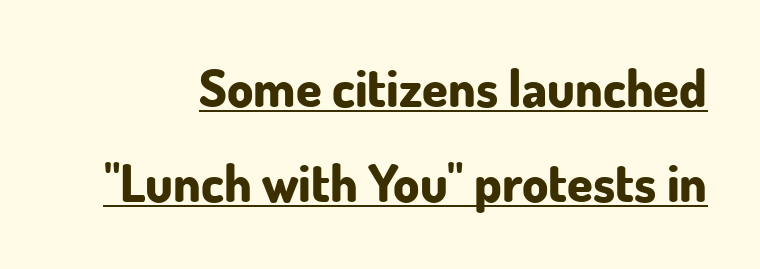
Q: Is the text bold? A: Yes.
Q: Is the text italic (slanted)? A: No, it is upright.
Q: Is the typeface a serif or a sans-serif typeface? A: Sans-serif.
Q: Is the text underlined? A: Yes.
Q: Is the spacing between letters normal or unusually wide? A: Normal.
Q: Width (condensed, normal, or wide)? A: Normal.
Q: Stroke contrast? A: Low.
Q: x-height? A: Small.
Q: Monospaced? A: No.
